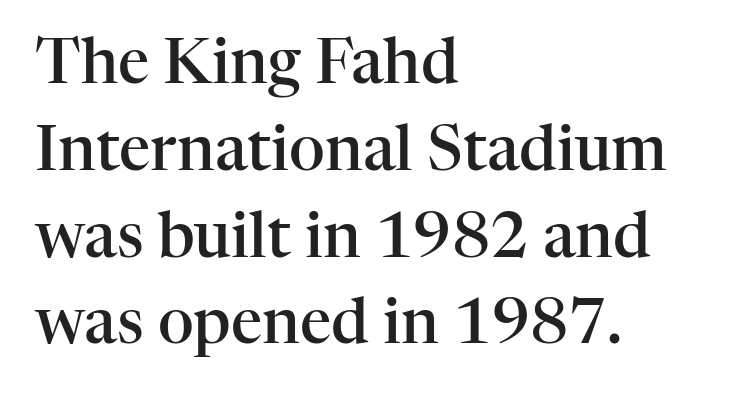
{"serif": "yes", "italic": "no", "bold": "semi", "weight": "semibold", "width": "normal", "stroke_contrast": "high", "x_height": "medium", "monospaced": "no", "underline": "no", "align": "left", "line_spacing": "normal", "line_spacing_ratio": 1.4, "letter_spacing": "normal", "letter_spacing_em": 0.0, "glyph_px": 62}
